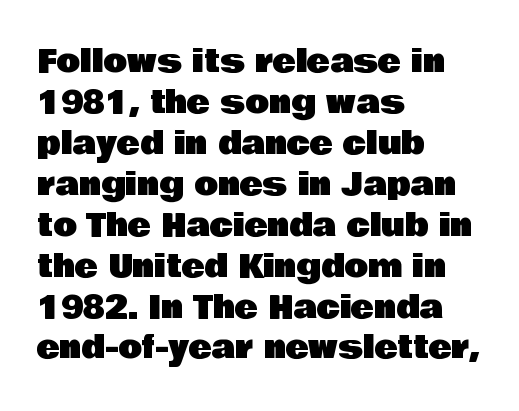
The type sits square on the baseline with zero lean. Check the space under the baseline: it is left empty. This rendering leaves character spacing at its baseline value. The lines sit at an ordinary, default distance from one another. Think of a printed novel: that variable character pitch is what you see here. Grotesque or geometric, the face here clearly has no serifs.
